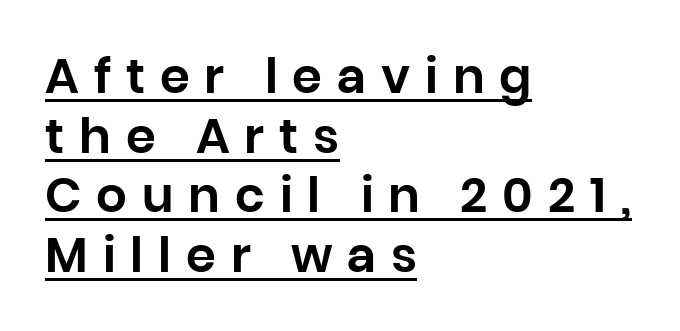
{"serif": "no", "italic": "no", "width": "normal", "stroke_contrast": "low", "x_height": "large", "monospaced": "no", "underline": "yes", "align": "left", "line_spacing_ratio": 1.24, "letter_spacing": "wide", "letter_spacing_em": 0.31, "glyph_px": 48}
